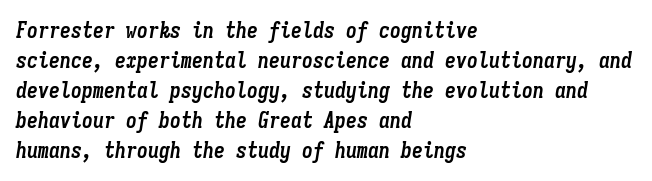
The image shows 22 px bold type, italic (leaning right); set left-aligned, normal line spacing (1.36x), normal letter spacing, not underlined.
